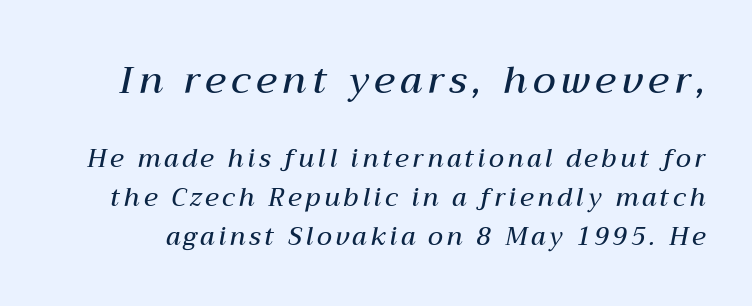
Q: Is the text bold? A: Semi-bold.
Q: Is the text italic (slanted)? A: Yes, it leans right by about 12 degrees.
Q: Is the text underlined? A: No.
Q: Is the spacing between lines tight, normal or loose? A: Normal.
Q: Which block of text is set in a larger size, the first (top) or the second (bottom)? A: The first (top) one.
Q: Width (condensed, normal, or wide)? A: Normal.
Q: Stroke contrast? A: Medium.
Q: x-height? A: Medium.
Q: Monospaced? A: No.
